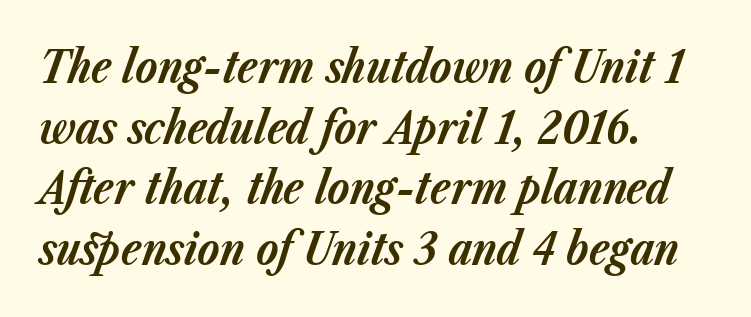
The image shows 45 px bold type, italic (leaning right); set left-aligned, normal line spacing (1.35x), normal letter spacing, not underlined; low stroke contrast and a medium x-height.
